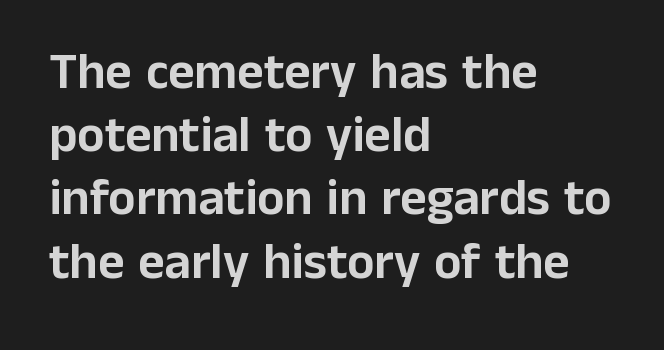
Q: Is the text italic (slanted)? A: No, it is upright.
Q: Is the typeface a serif or a sans-serif typeface? A: Sans-serif.
Q: Is the text underlined? A: No.
Q: How is the paragraph aligned? A: Left-aligned.
Q: Is the spacing between letters normal or unusually wide? A: Normal.
Q: Width (condensed, normal, or wide)? A: Normal.
Q: Stroke contrast? A: Low.
Q: x-height? A: Medium.
Q: Monospaced? A: No.
